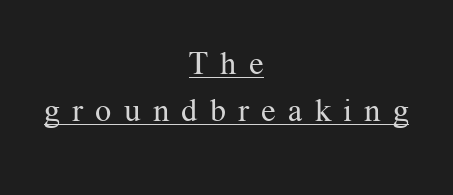
Yep, those are serifs on the letters. A roman cut, with each character standing at attention. Substantial extra tracking has been applied to these lines. Think of a printed novel: that variable character pitch is what you see here. No chunkiness to these letters — they're not bold. What decoration does the sample have? An underline.
